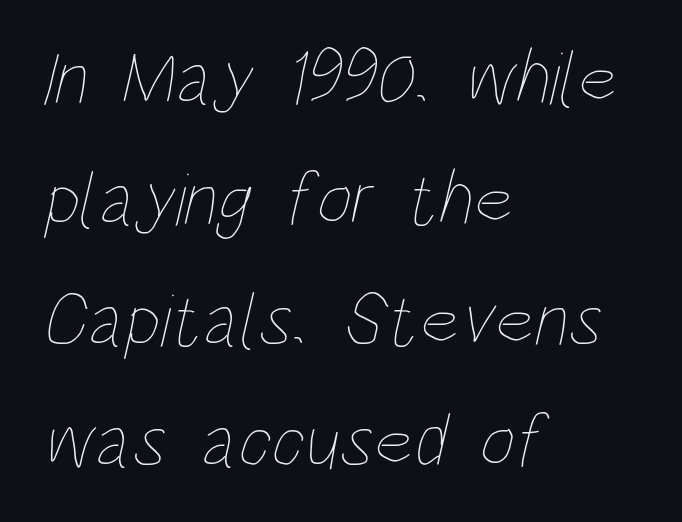
Q: Is the text bold? A: No.
Q: Is the text underlined? A: No.
Q: How is the paragraph aligned? A: Left-aligned.
Q: Is the spacing between letters normal or unusually wide? A: Normal.
Q: Is the spacing between lines tight, normal or loose? A: Normal.
Q: Width (condensed, normal, or wide)? A: Condensed.
Q: Stroke contrast? A: Low.
Q: x-height? A: Large.
Q: Monospaced? A: No.
